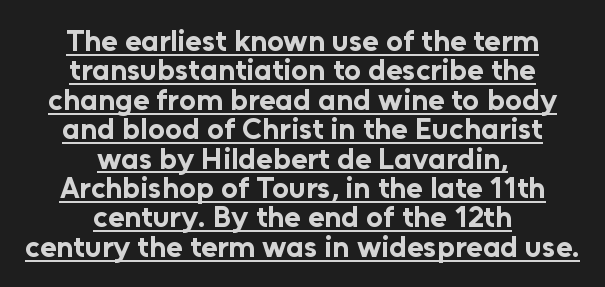
{"serif": "no", "italic": "no", "bold": "yes", "weight": "bold", "width": "normal", "stroke_contrast": "low", "x_height": "medium", "monospaced": "no", "underline": "yes", "align": "center", "line_spacing": "tight", "line_spacing_ratio": 0.98, "letter_spacing": "normal", "letter_spacing_em": 0.0, "glyph_px": 30}
